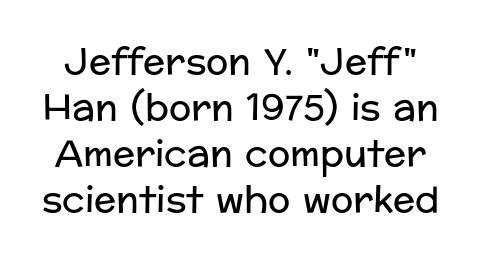
Font category for this specimen: sans-serif. These lines were composed using upright roman letters. No chunkiness to these letters — they're not bold. Descenders hang freely into open space. The rendering uses natural spacing where letterforms have individual widths.
